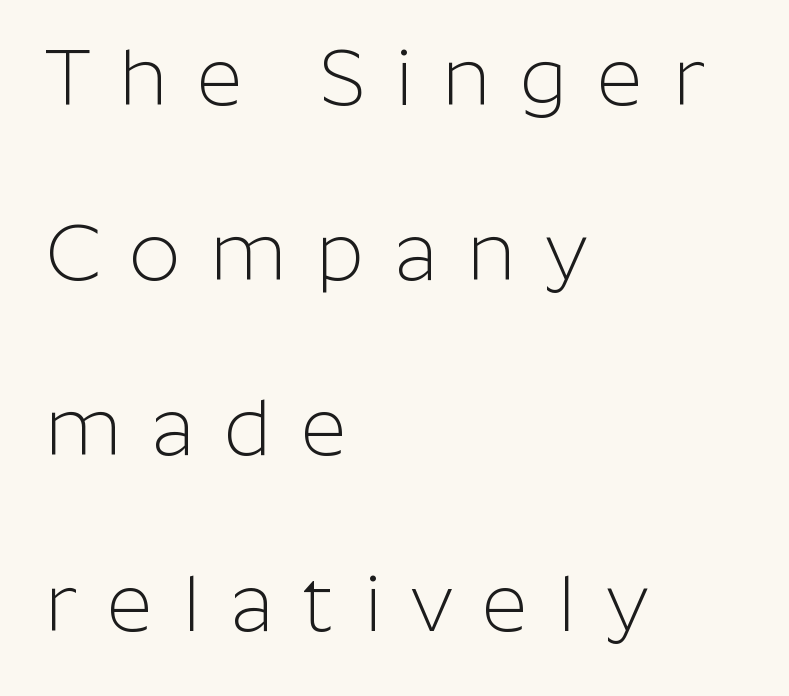
The image shows 80 px light sans-serif type, upright; set left-aligned, loose line spacing (2.19x), unusually wide letter spacing (+0.37 em), not underlined; low stroke contrast and a medium x-height.
